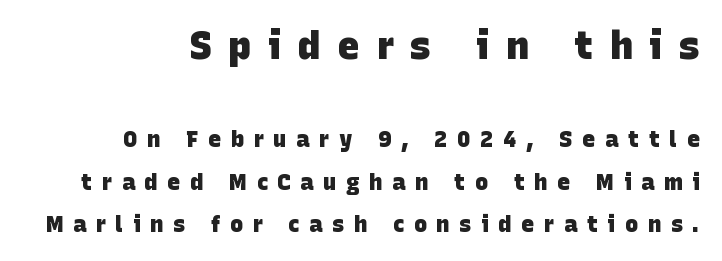
Note: no serifs on the glyphs. You could not count columns in this text — the font is proportionally spaced. Heavy-handed strokes throughout: this text is bold. The passage shown has open, widely tracked lettering throughout.
